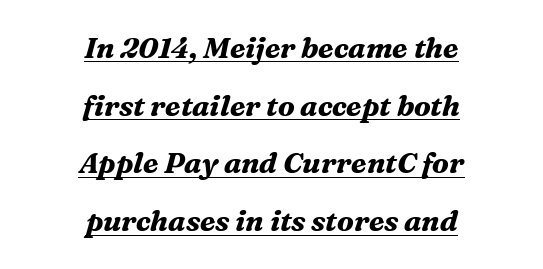
The image shows 29 px bold serif type, italic (leaning right); set centered, loose line spacing (1.99x), normal letter spacing, underlined; medium stroke contrast and a medium x-height.
